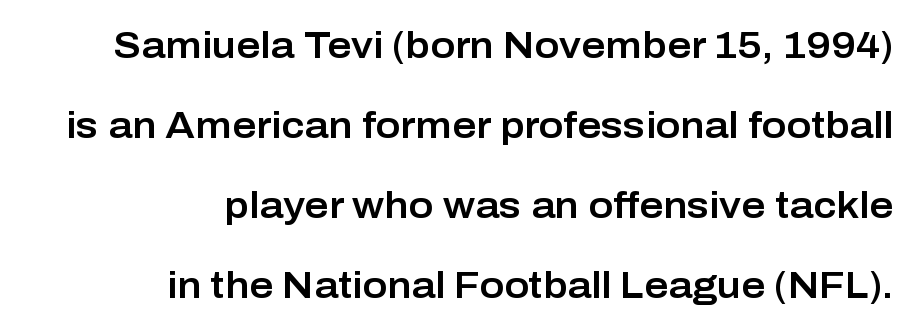
{"serif": "no", "italic": "no", "width": "normal", "stroke_contrast": "low", "x_height": "medium", "monospaced": "no", "underline": "no", "align": "right", "line_spacing": "loose", "line_spacing_ratio": 2.16, "letter_spacing": "normal", "letter_spacing_em": 0.0, "glyph_px": 37}
